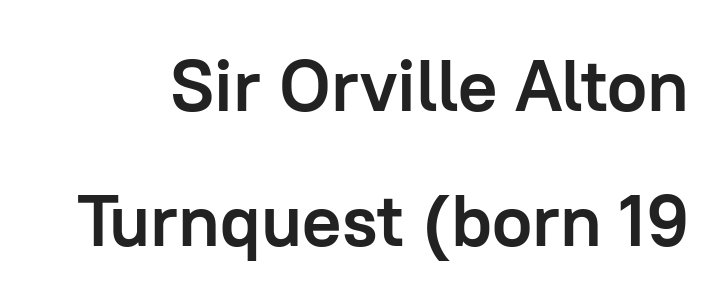
The image shows 73 px semibold sans-serif type, upright; set line spacing 1.85x, normal letter spacing, not underlined; low stroke contrast and a medium x-height.
